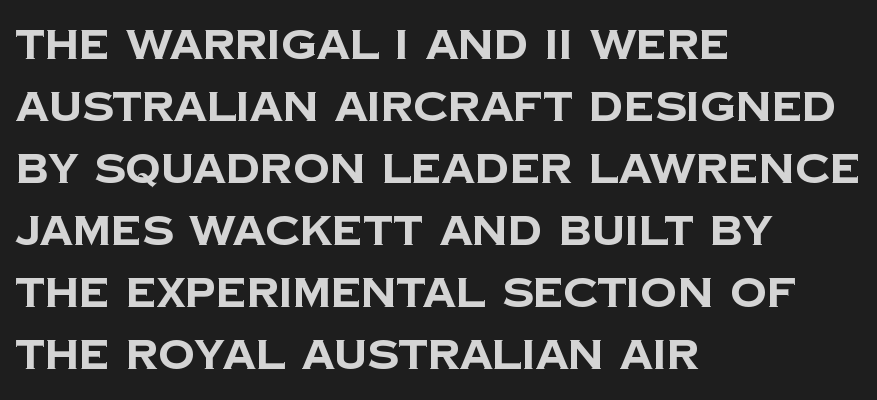
{"serif": "no", "bold": "yes", "weight": "bold", "width": "normal", "stroke_contrast": "low", "x_height": "large", "monospaced": "no", "underline": "no", "align": "left", "line_spacing": "normal", "line_spacing_ratio": 1.51, "letter_spacing": "normal", "letter_spacing_em": 0.0, "glyph_px": 41}
